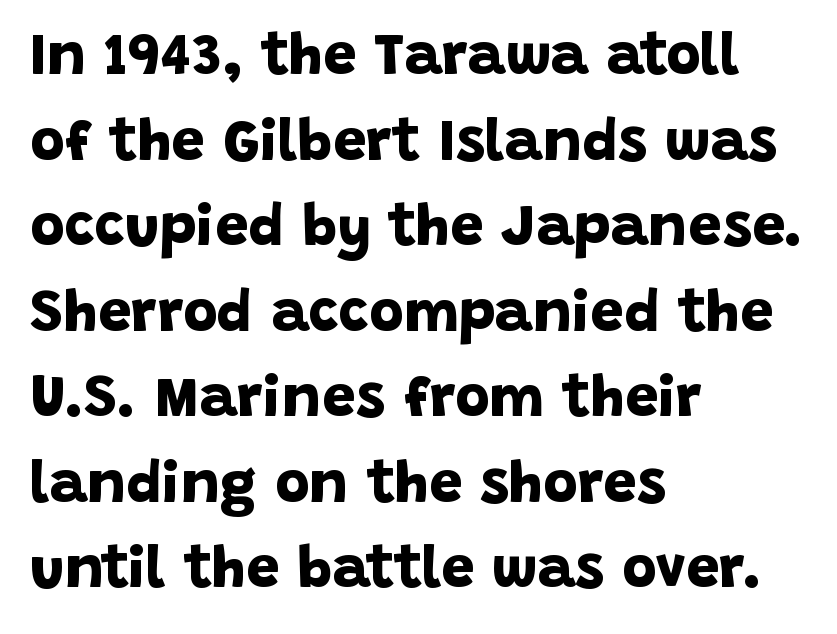
Q: Is the text bold? A: Yes.
Q: Is the typeface a serif or a sans-serif typeface? A: Sans-serif.
Q: Is the text underlined? A: No.
Q: How is the paragraph aligned? A: Left-aligned.
Q: Is the spacing between letters normal or unusually wide? A: Normal.
Q: Is the spacing between lines tight, normal or loose? A: Normal.
Q: Width (condensed, normal, or wide)? A: Normal.
Q: Stroke contrast? A: Low.
Q: x-height? A: Large.
Q: Monospaced? A: No.
